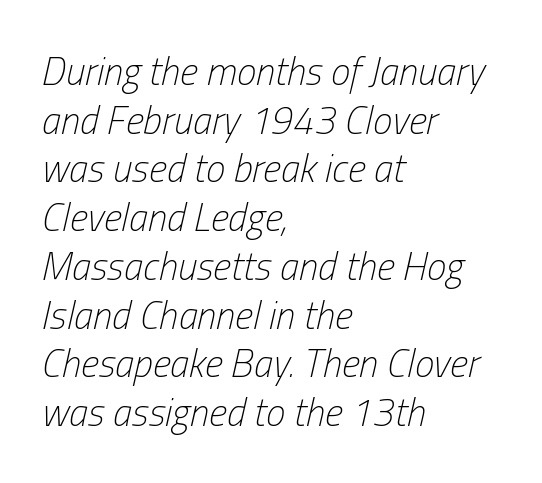
Which margin do the lines hug? The left one — the right edge is uneven. Is this a fixed-width face? No — the glyphs have proportional, varying widths. Letters have the restrained weight of plain body copy at most. The zone under the glyphs is completely vacant. Default kerning and tracking; the words read as compact shapes.
